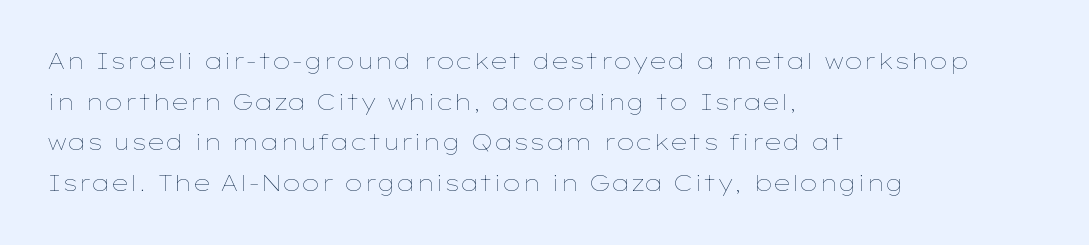
The image shows 22 px text type, upright; set left-aligned, line spacing 1.85x, normal letter spacing, not underlined.
